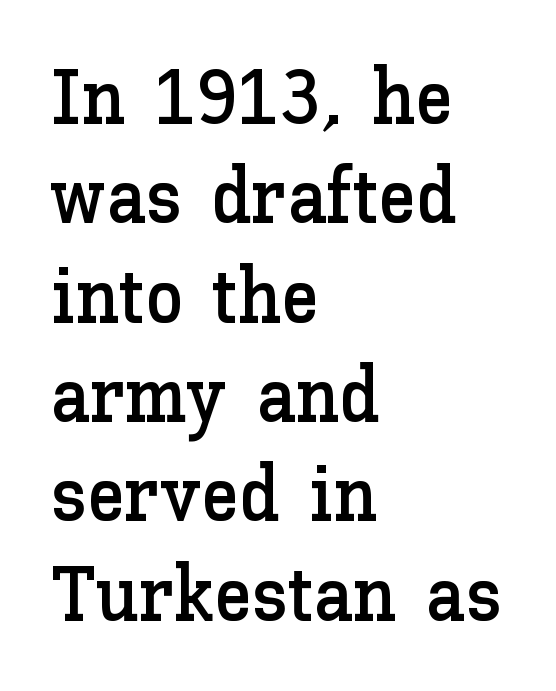
Regular leading. The passage shown is not underscored anywhere. Looks like regular typesetting: each glyph gets only the width it needs. Notice how the stems are strictly vertical — no italics here.
